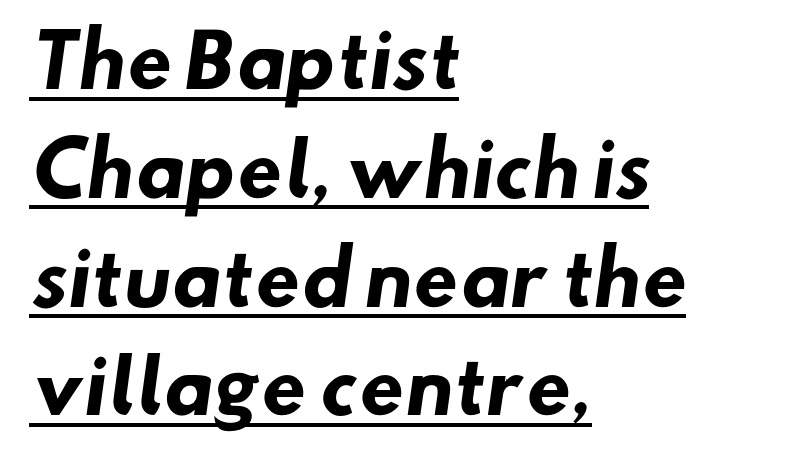
The image shows 73 px heavy sans-serif type; set left-aligned, normal line spacing (1.49x), normal letter spacing, underlined; low stroke contrast and a small x-height.
